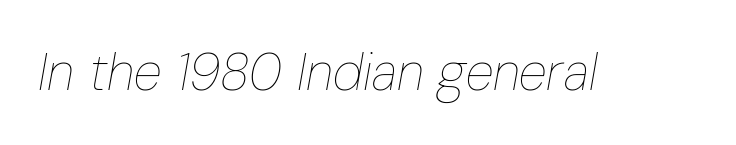
The words here are not underlined. A typesetter would call this proportional, since set widths differ per character. Weight class: somewhere from thin through regular. Nothing unusual about the tracking: characters are spaced as the font intends.
